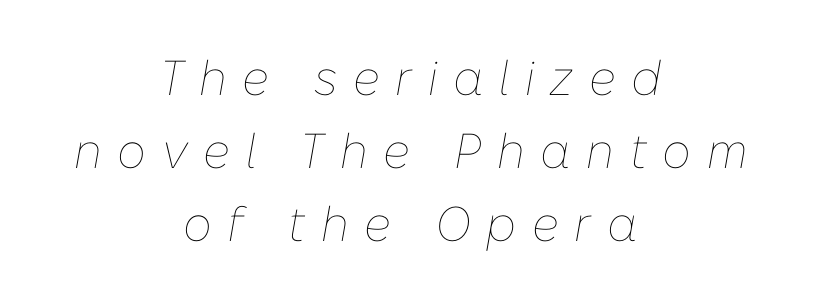
Q: Is the text bold? A: No.
Q: Is the text italic (slanted)? A: Yes, it leans right by about 10 degrees.
Q: Is the text underlined? A: No.
Q: How is the paragraph aligned? A: Centered.
Q: Is the spacing between letters normal or unusually wide? A: Unusually wide.
Q: Is the spacing between lines tight, normal or loose? A: Normal.
Q: Width (condensed, normal, or wide)? A: Normal.
Q: Stroke contrast? A: Low.
Q: x-height? A: Medium.
Q: Monospaced? A: No.
